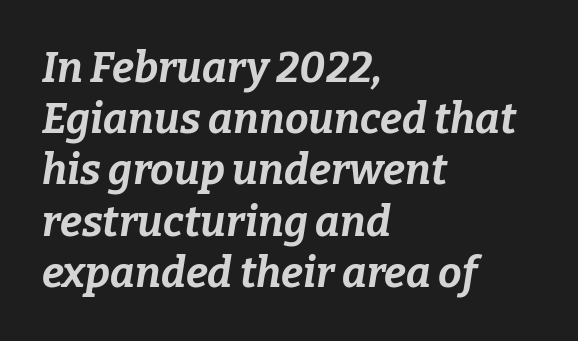
The tracking reads as untouched default to a designer's eye. The whole block is typeset with a tilt. Casual observation: everything's shoved over to the left. Unmarked baselines from the first word to the last. Do the characters align in a grid? No, the font is proportional. Heavy-handed strokes throughout: this text is bold.
